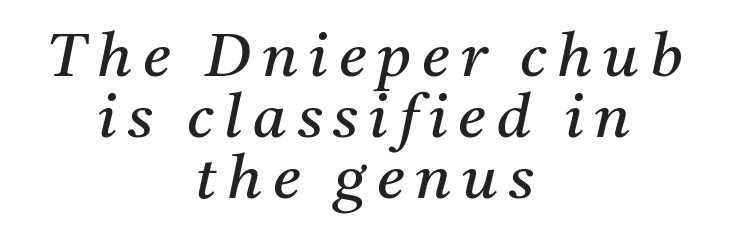
To sum up the face: it has serifs. Think of a printed novel: that variable character pitch is what you see here. Caption: multi-line text, centered on the measure. Observe the lean: these are italic letterforms.
